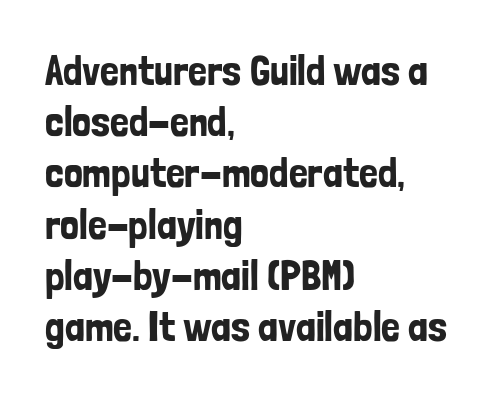
Q: Is the text italic (slanted)? A: No, it is upright.
Q: Is the typeface a serif or a sans-serif typeface? A: Sans-serif.
Q: Is the text underlined? A: No.
Q: How is the paragraph aligned? A: Left-aligned.
Q: Is the spacing between letters normal or unusually wide? A: Normal.
Q: Width (condensed, normal, or wide)? A: Condensed.
Q: Stroke contrast? A: Low.
Q: x-height? A: Medium.
Q: Monospaced? A: No.
